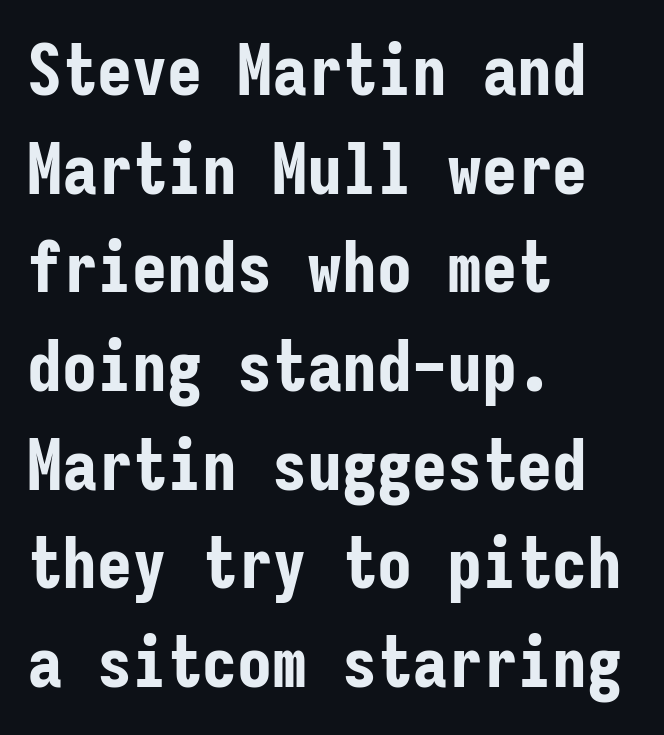
{"serif": "no", "italic": "no", "bold": "yes", "weight": "bold", "width": "condensed", "stroke_contrast": "low", "x_height": "medium", "monospaced": "yes", "underline": "no", "align": "left", "line_spacing": "normal", "line_spacing_ratio": 1.41, "letter_spacing": "normal", "letter_spacing_em": 0.0, "glyph_px": 70}
